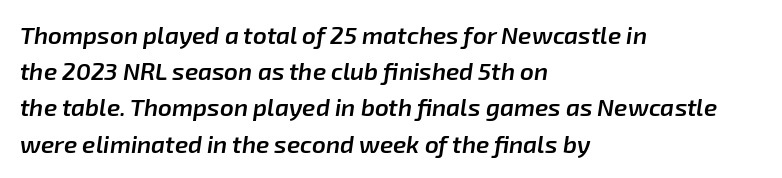
{"italic": "yes", "lean": "right", "slant_degrees": 8, "bold": "semi", "underline": "no", "align": "left", "line_spacing": "normal", "line_spacing_ratio": 1.51, "letter_spacing": "normal", "letter_spacing_em": 0.0, "glyph_px": 24}
